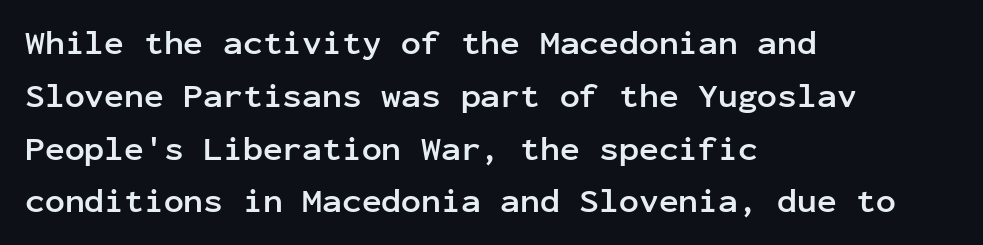
{"serif": "no", "italic": "no", "bold": "yes", "weight": "semibold", "width": "normal", "stroke_contrast": "low", "x_height": "medium", "monospaced": "yes", "underline": "no", "align": "left", "line_spacing": "normal", "line_spacing_ratio": 1.6, "letter_spacing": "normal", "letter_spacing_em": 0.0, "glyph_px": 33}
